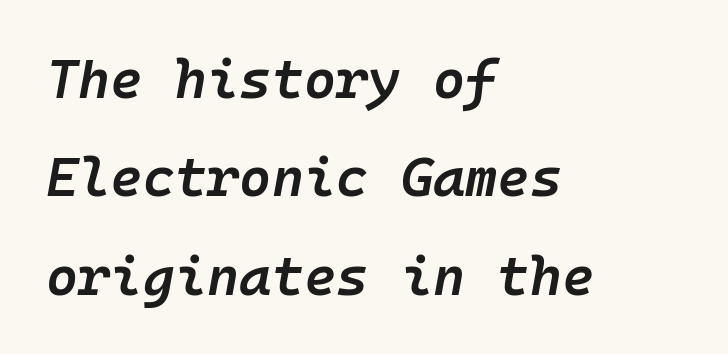
Q: Is the text bold? A: Semi-bold.
Q: Is the text italic (slanted)? A: Yes, it leans right by about 10 degrees.
Q: Is the text underlined? A: No.
Q: How is the paragraph aligned? A: Left-aligned.
Q: Is the spacing between letters normal or unusually wide? A: Normal.
Q: Width (condensed, normal, or wide)? A: Normal.
Q: Stroke contrast? A: Low.
Q: x-height? A: Medium.
Q: Monospaced? A: Yes.
